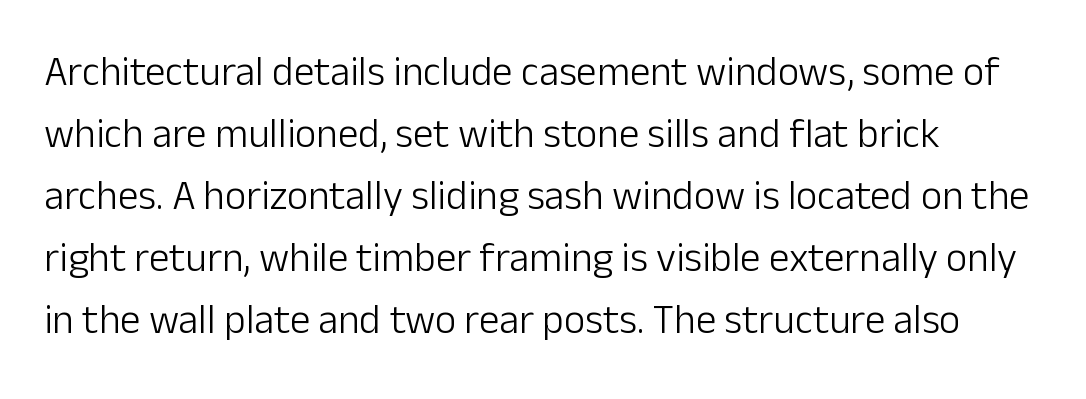
The image shows 41 px light sans-serif type, upright; set left-aligned, normal line spacing (1.51x), normal letter spacing, not underlined; low stroke contrast and a medium x-height.
